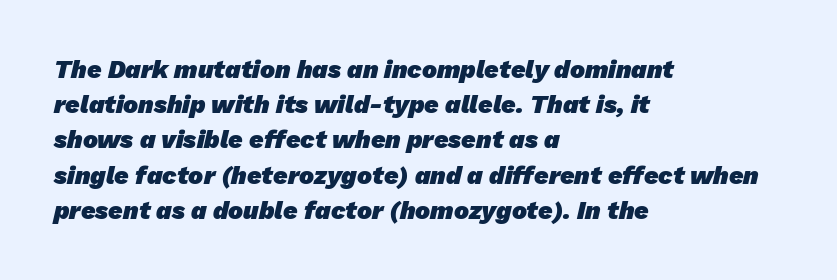
Q: Is the text bold? A: Yes.
Q: Is the text underlined? A: No.
Q: How is the paragraph aligned? A: Left-aligned.
Q: Is the spacing between letters normal or unusually wide? A: Normal.
Q: Is the spacing between lines tight, normal or loose? A: Normal.
